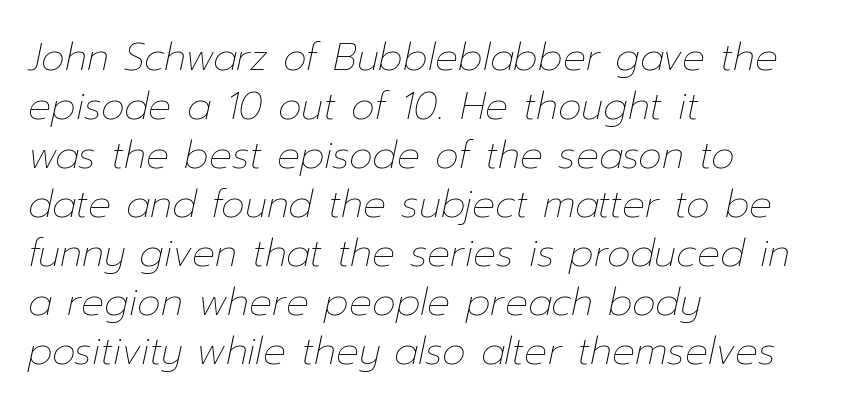
{"italic": "yes", "lean": "right", "slant_degrees": 12, "bold": "no", "weight": "thin", "width": "normal", "stroke_contrast": "low", "x_height": "medium", "monospaced": "no", "underline": "no", "align": "left", "line_spacing": "normal", "line_spacing_ratio": 1.29, "letter_spacing": "normal", "letter_spacing_em": 0.0, "glyph_px": 38}
